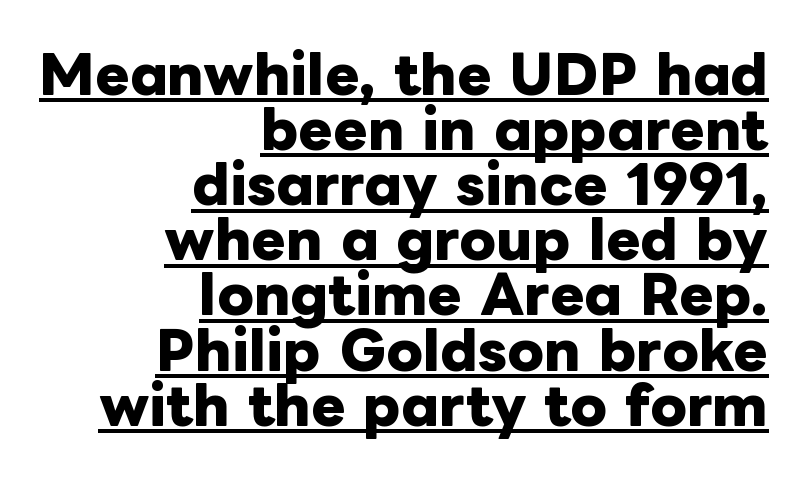
The type sits square on the baseline with zero lean. In terms of weight, the rendering is a true, heavy bold. Each line of the rendering has a horizontal stroke beneath the glyphs. Compared with typical body copy, the letter spacing here is the same. The face used here is proportionally spaced, like ordinary book or web type. In terms of leading, this rendering errs on the cramped side.
